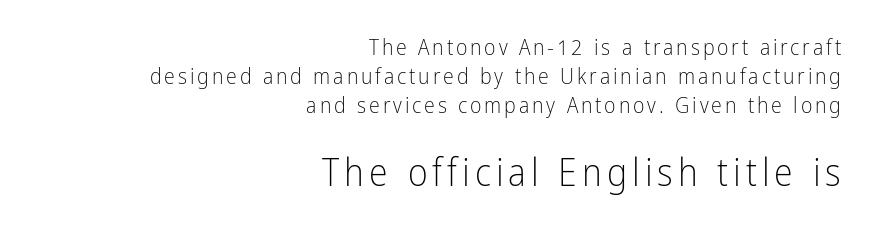
Q: Is the text bold? A: No.
Q: Is the text italic (slanted)? A: No, it is upright.
Q: Is the typeface a serif or a sans-serif typeface? A: Sans-serif.
Q: Is the text underlined? A: No.
Q: How is the paragraph aligned? A: Right-aligned.
Q: Is the spacing between lines tight, normal or loose? A: Normal.
Q: Which block of text is set in a larger size, the first (top) or the second (bottom)? A: The second (bottom) one.
Q: Width (condensed, normal, or wide)? A: Condensed.
Q: Stroke contrast? A: Low.
Q: x-height? A: Medium.
Q: Monospaced? A: No.
